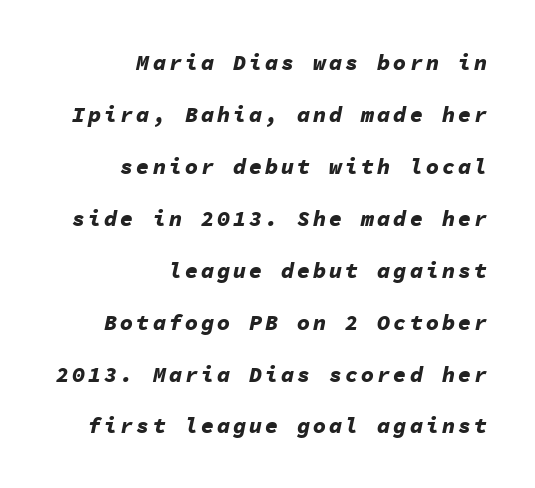
The image shows 22 px bold type, italic (leaning right); set right-aligned, loose line spacing (2.36x), not underlined.
